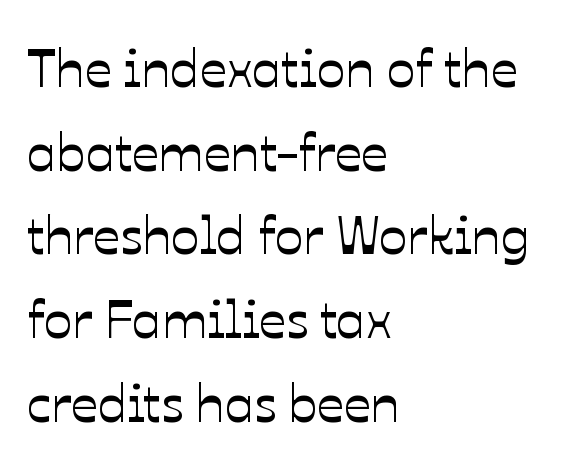
Q: Is the text italic (slanted)? A: No, it is upright.
Q: Is the text underlined? A: No.
Q: How is the paragraph aligned? A: Left-aligned.
Q: Is the spacing between letters normal or unusually wide? A: Normal.
Q: Is the spacing between lines tight, normal or loose? A: Normal.
Q: Width (condensed, normal, or wide)? A: Normal.
Q: Stroke contrast? A: Low.
Q: x-height? A: Medium.
Q: Monospaced? A: No.
